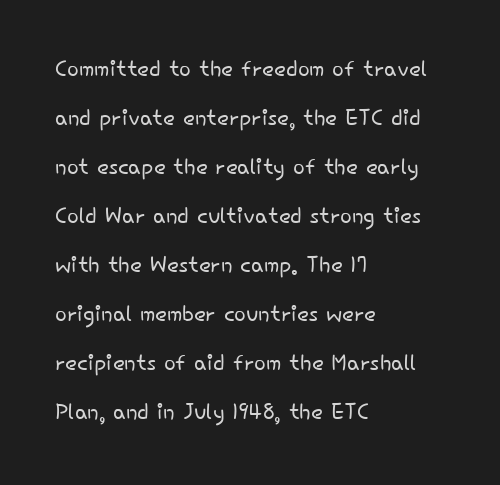
Q: Is the text bold? A: No.
Q: Is the text italic (slanted)? A: No, it is upright.
Q: Is the typeface a serif or a sans-serif typeface? A: Sans-serif.
Q: Is the text underlined? A: No.
Q: How is the paragraph aligned? A: Left-aligned.
Q: Is the spacing between letters normal or unusually wide? A: Normal.
Q: Is the spacing between lines tight, normal or loose? A: Normal.
Q: Width (condensed, normal, or wide)? A: Normal.
Q: Stroke contrast? A: Low.
Q: x-height? A: Small.
Q: Monospaced? A: No.
